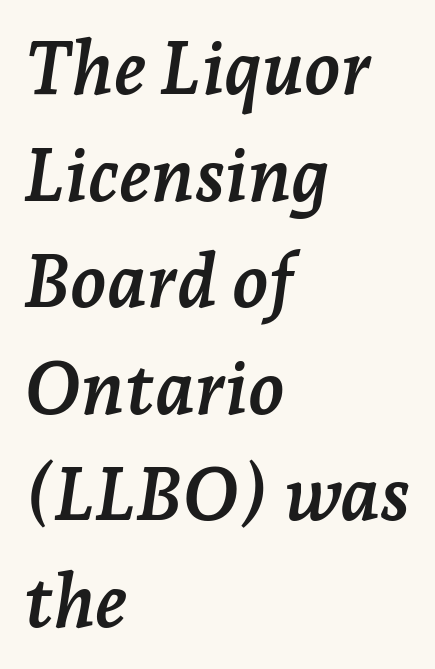
The line-height multiplier appears to be the usual default. Decoration check: the copy has no underline. The designer went with a serif here, giving each stem small feet. A full-strength bold gives these letters their thick strokes. The letters sit at their default tracking, neither squeezed nor spread.
